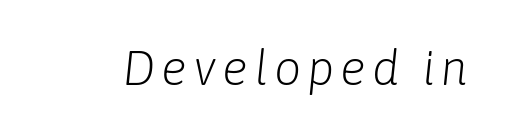
{"italic": "yes", "lean": "right", "slant_degrees": 6, "bold": "no", "weight": "light", "width": "normal", "stroke_contrast": "low", "x_height": "medium", "monospaced": "no", "underline": "no", "glyph_px": 48}
